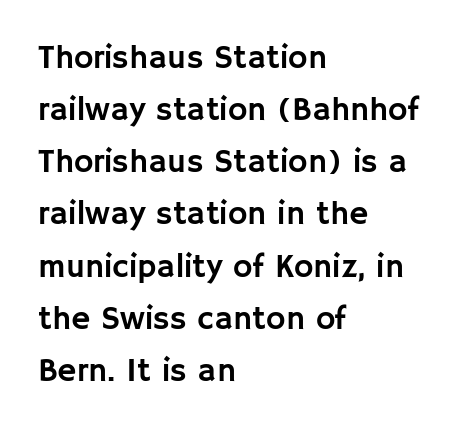
The image shows 33 px sans-serif type, upright; set left-aligned, normal line spacing (1.58x), normal letter spacing, not underlined; low stroke contrast and a large x-height.
